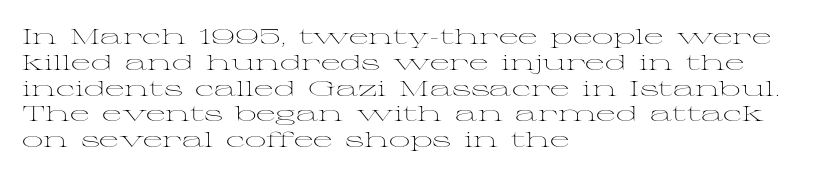
Q: Is the text bold? A: No.
Q: Is the text italic (slanted)? A: No, it is upright.
Q: Is the text underlined? A: No.
Q: How is the paragraph aligned? A: Left-aligned.
Q: Is the spacing between letters normal or unusually wide? A: Normal.
